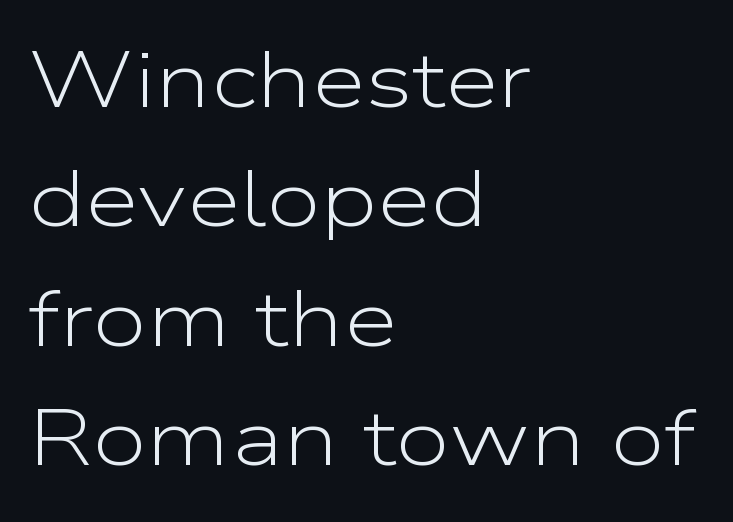
Q: Is the text bold? A: No.
Q: Is the text italic (slanted)? A: No, it is upright.
Q: Is the typeface a serif or a sans-serif typeface? A: Sans-serif.
Q: Is the text underlined? A: No.
Q: How is the paragraph aligned? A: Left-aligned.
Q: Is the spacing between letters normal or unusually wide? A: Normal.
Q: Is the spacing between lines tight, normal or loose? A: Normal.
Q: Width (condensed, normal, or wide)? A: Wide.
Q: Stroke contrast? A: Low.
Q: x-height? A: Medium.
Q: Monospaced? A: No.
